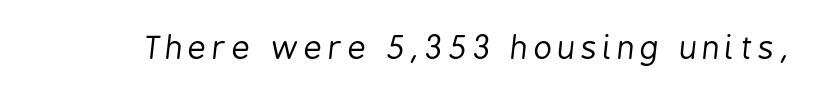
Q: Is the text bold? A: No.
Q: Is the text italic (slanted)? A: Yes, it leans right by about 6 degrees.
Q: Is the text underlined? A: No.
Q: Width (condensed, normal, or wide)? A: Condensed.
Q: Stroke contrast? A: Low.
Q: x-height? A: Medium.
Q: Monospaced? A: No.
